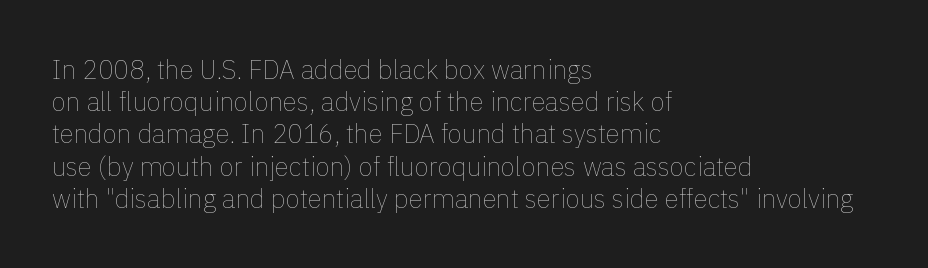
No letter is thick-stroked: the sample isn't bold. The lettering stays uniformly vertical, giving the passage a roman look. This sample uses plain, unmodified letter spacing. These lines stack with their left ends in a neat column. The gap between lines stays unmarked.
